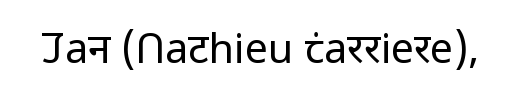
The strip under each line holds only bare page. Summary of weight: not heavy and not bold. Do the letters lean? They stand straight. A typesetter would call this zero additional tracking. Note: no serifs on the glyphs.
